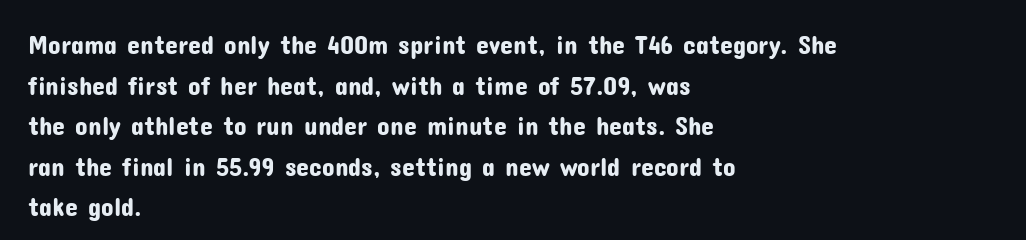
The image shows 26 px text type, upright; set left-aligned, normal line spacing (1.56x), normal letter spacing, not underlined.
